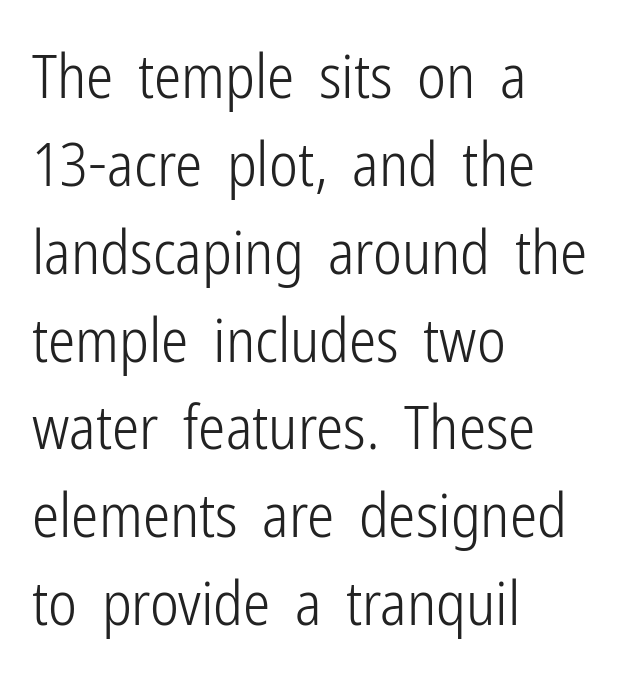
Which margin do the lines hug? The left one — the right edge is uneven. Successive baselines arrive at the customary interval. The letters advance in unequal steps, a hallmark of proportional type. Quick note: not italic, upright. The letterforms sit at book weight or below.
